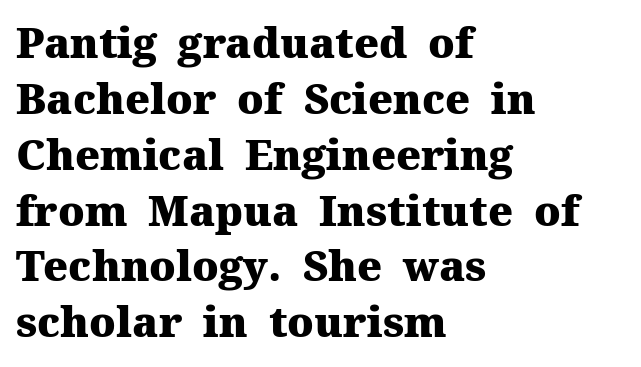
The image shows 42 px heavy serif type, upright; set left-aligned, normal line spacing (1.33x), normal letter spacing, not underlined; medium stroke contrast and a medium x-height.
